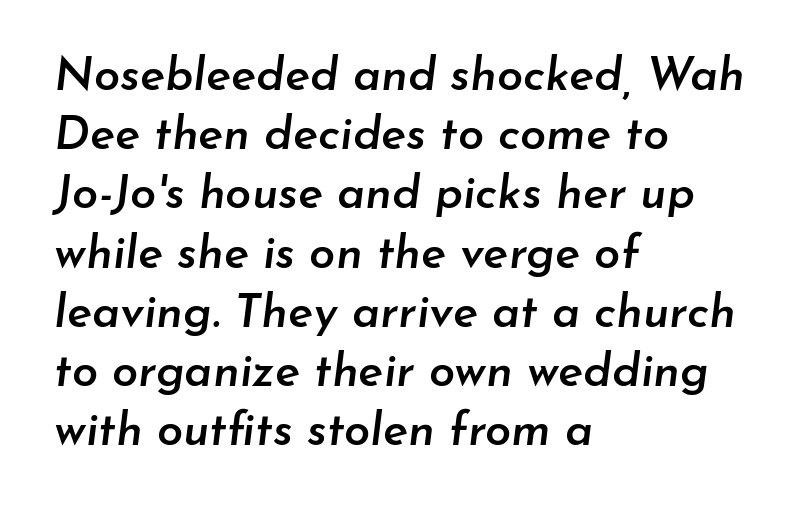
Q: Is the text bold? A: Semi-bold.
Q: Is the text italic (slanted)? A: Yes, it leans right by about 7 degrees.
Q: Is the text underlined? A: No.
Q: How is the paragraph aligned? A: Left-aligned.
Q: Is the spacing between letters normal or unusually wide? A: Normal.
Q: Is the spacing between lines tight, normal or loose? A: Normal.
Q: Width (condensed, normal, or wide)? A: Normal.
Q: Stroke contrast? A: Low.
Q: x-height? A: Small.
Q: Monospaced? A: No.
